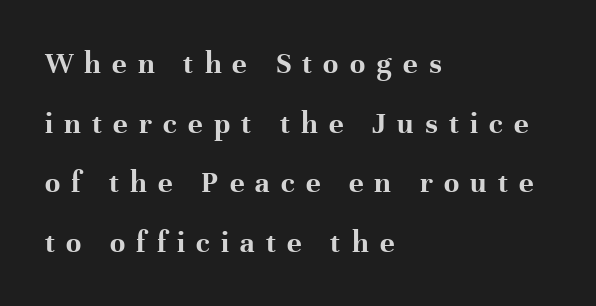
The image shows 31 px bold serif type, upright; set left-aligned, loose line spacing (1.92x), unusually wide letter spacing (+0.36 em), not underlined; high stroke contrast and a medium x-height.
